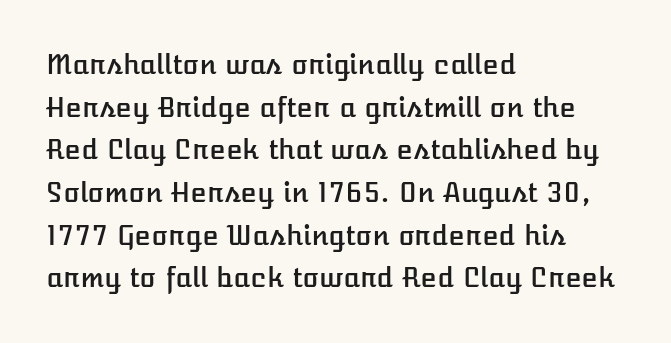
Q: Is the text italic (slanted)? A: No, it is upright.
Q: Is the text underlined? A: No.
Q: How is the paragraph aligned? A: Left-aligned.
Q: Is the spacing between letters normal or unusually wide? A: Normal.
Q: Is the spacing between lines tight, normal or loose? A: Normal.
